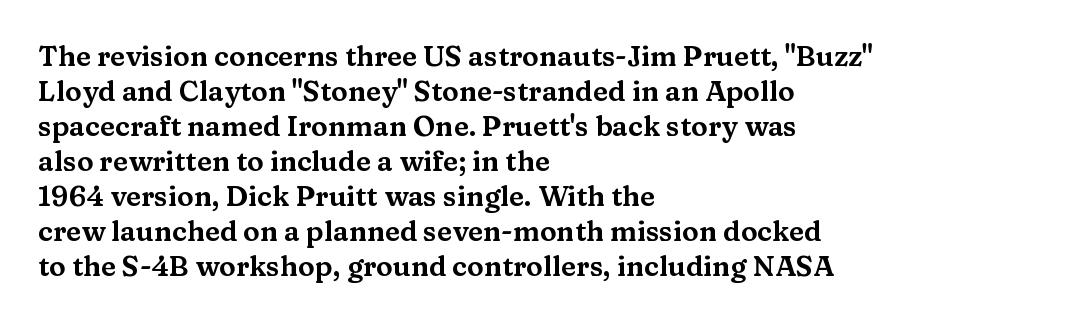
{"serif": "yes", "italic": "no", "width": "wide", "stroke_contrast": "medium", "x_height": "medium", "monospaced": "no", "underline": "no", "align": "left", "line_spacing": "normal", "line_spacing_ratio": 1.25, "letter_spacing": "normal", "letter_spacing_em": 0.0, "glyph_px": 28}
